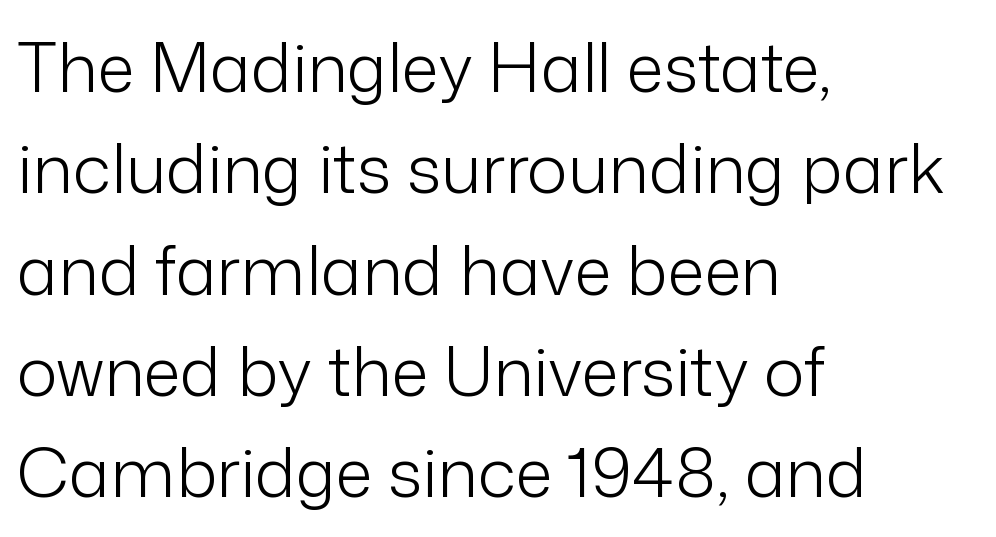
{"serif": "no", "italic": "no", "bold": "no", "weight": "light", "width": "normal", "stroke_contrast": "low", "x_height": "medium", "monospaced": "no", "underline": "no", "align": "left", "line_spacing": "normal", "line_spacing_ratio": 1.49, "letter_spacing": "normal", "letter_spacing_em": 0.0, "glyph_px": 68}
